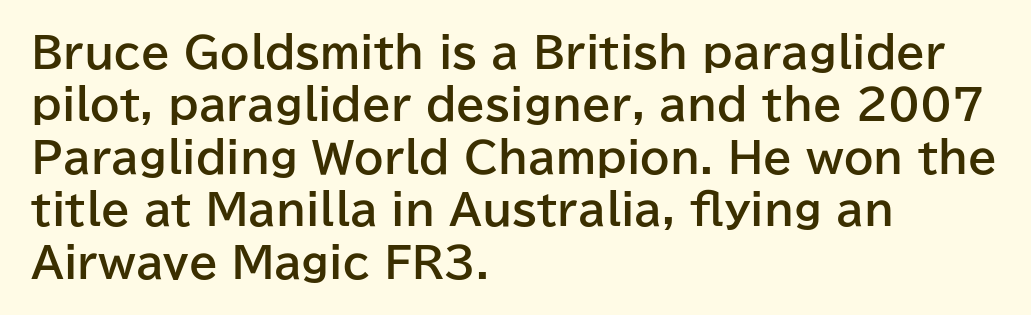
Q: Is the text bold? A: Yes.
Q: Is the text italic (slanted)? A: No, it is upright.
Q: Is the typeface a serif or a sans-serif typeface? A: Sans-serif.
Q: Is the text underlined? A: No.
Q: How is the paragraph aligned? A: Left-aligned.
Q: Is the spacing between letters normal or unusually wide? A: Normal.
Q: Is the spacing between lines tight, normal or loose? A: Normal.
Q: Width (condensed, normal, or wide)? A: Normal.
Q: Stroke contrast? A: Low.
Q: x-height? A: Medium.
Q: Monospaced? A: No.
